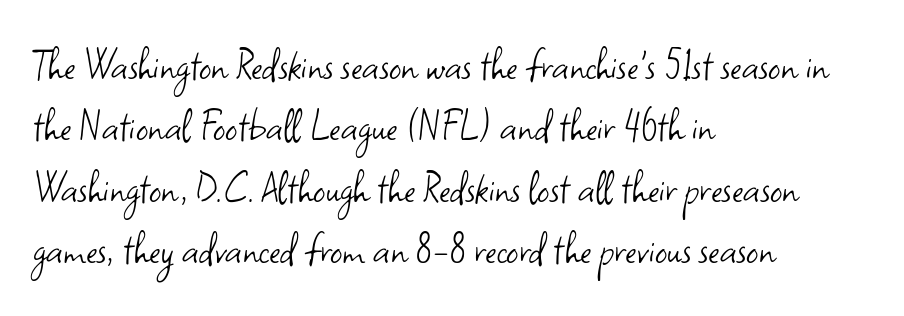
{"serif": "no", "bold": "no", "weight": "light", "width": "normal", "stroke_contrast": "low", "x_height": "small", "monospaced": "no", "underline": "no", "align": "left", "line_spacing": "normal", "line_spacing_ratio": 1.28, "letter_spacing": "normal", "letter_spacing_em": 0.0, "glyph_px": 48}
